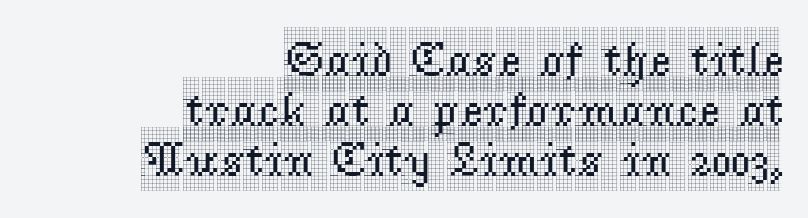
There is no visible air inserted between adjacent glyphs. Line spacing here is tight. The lettering holds an erect, upright posture throughout. Is this a fixed-width face? No — the glyphs have proportional, varying widths. Lines of text with bare space underneath.
